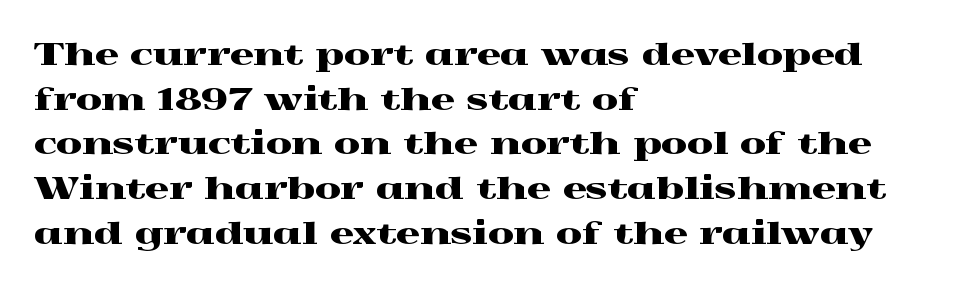
This sample uses an upright cut, with every glyph sitting square on the baseline. The type family on display is of the serif kind. The lines are quadded left. You could not count columns in this text — the font is proportionally spaced.
